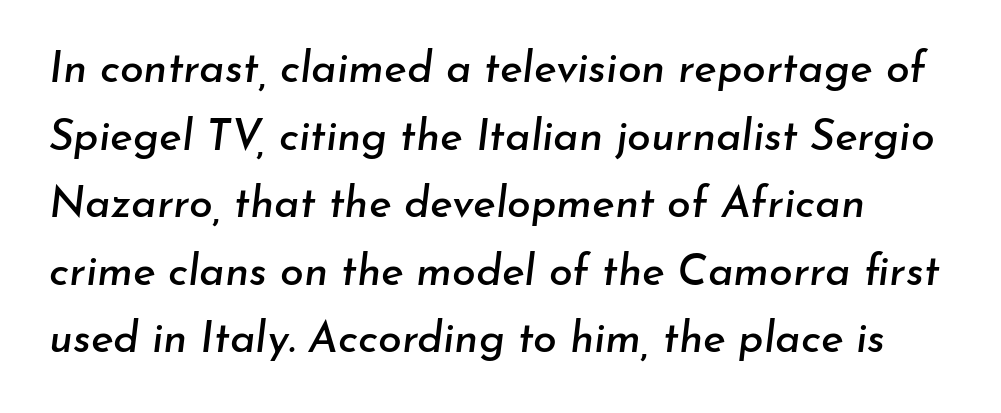
Q: Is the text italic (slanted)? A: Yes, it leans right by about 7 degrees.
Q: Is the text underlined? A: No.
Q: Is the spacing between letters normal or unusually wide? A: Normal.
Q: Is the spacing between lines tight, normal or loose? A: Normal.
Q: Width (condensed, normal, or wide)? A: Normal.
Q: Stroke contrast? A: Low.
Q: x-height? A: Small.
Q: Monospaced? A: No.
